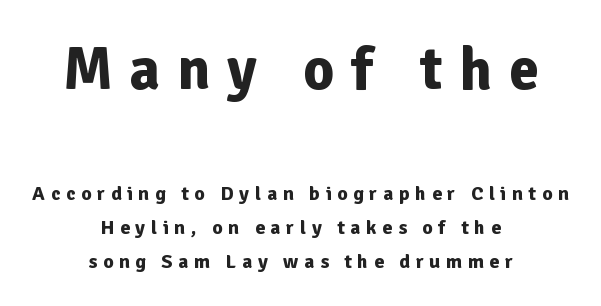
{"serif": "no", "italic": "no", "bold": "yes", "weight": "bold", "width": "normal", "stroke_contrast": "low", "x_height": "medium", "monospaced": "no", "underline": "no", "align": "center", "line_spacing": "normal", "line_spacing_ratio": 1.69, "letter_spacing": "wide", "letter_spacing_em": 0.28, "larger_block": "first", "size_ratio": 3.0, "glyph_px": 60}
